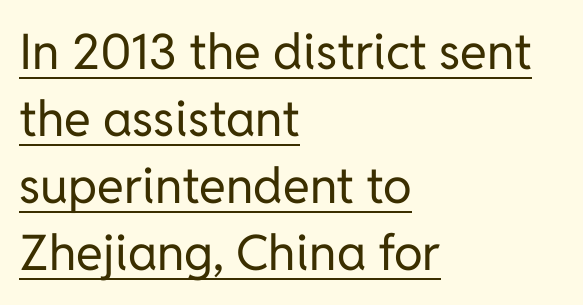
The image shows 49 px regular-weight sans-serif type, upright; set left-aligned, normal line spacing (1.37x), normal letter spacing, underlined; low stroke contrast and a medium x-height.
